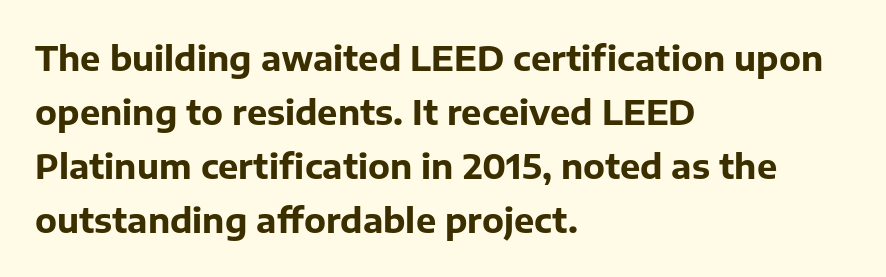
{"serif": "no", "italic": "no", "bold": "yes", "weight": "bold", "width": "normal", "stroke_contrast": "low", "x_height": "medium", "monospaced": "no", "underline": "no", "align": "left", "line_spacing": "normal", "line_spacing_ratio": 1.59, "letter_spacing": "normal", "letter_spacing_em": 0.0, "glyph_px": 34}
